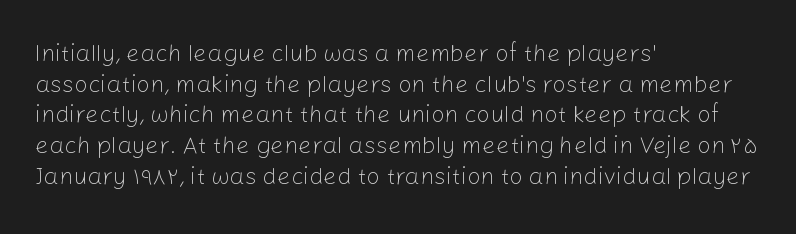
Q: Is the text bold? A: No.
Q: Is the text italic (slanted)? A: No, it is upright.
Q: Is the text underlined? A: No.
Q: How is the paragraph aligned? A: Left-aligned.
Q: Is the spacing between letters normal or unusually wide? A: Normal.
Q: Is the spacing between lines tight, normal or loose? A: Normal.
